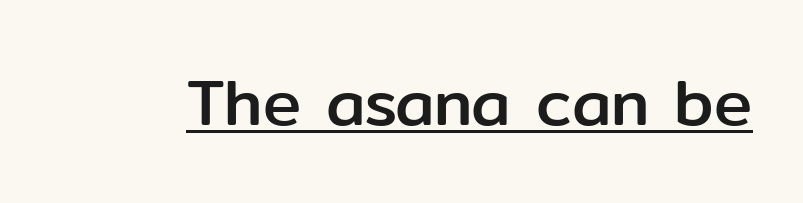
The image shows 64 px sans-serif type, upright; set normal letter spacing, underlined; low stroke contrast and a medium x-height.
